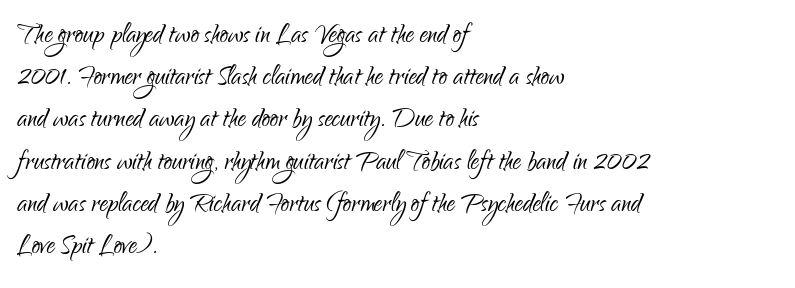
{"serif": "no", "bold": "no", "weight": "light", "width": "condensed", "stroke_contrast": "low", "x_height": "small", "monospaced": "no", "underline": "no", "align": "left", "line_spacing": "normal", "line_spacing_ratio": 1.28, "letter_spacing": "normal", "letter_spacing_em": 0.0, "glyph_px": 33}
